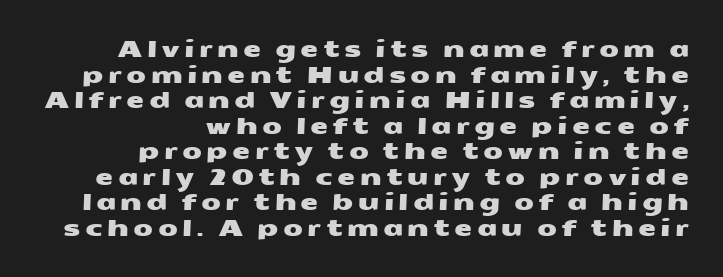
In CSS terms this would be text-align: right. Line spacing here is tight. Check the space under the baseline: it is left empty.
